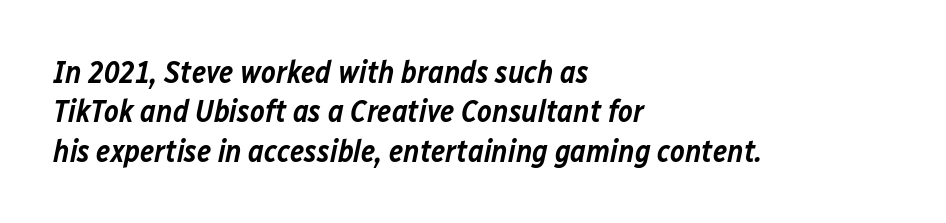
Q: Is the text bold? A: Semi-bold.
Q: Is the text italic (slanted)? A: Yes, it leans right by about 12 degrees.
Q: Is the text underlined? A: No.
Q: How is the paragraph aligned? A: Left-aligned.
Q: Is the spacing between letters normal or unusually wide? A: Normal.
Q: Is the spacing between lines tight, normal or loose? A: Normal.
Q: Width (condensed, normal, or wide)? A: Normal.
Q: Stroke contrast? A: Low.
Q: x-height? A: Medium.
Q: Monospaced? A: No.
